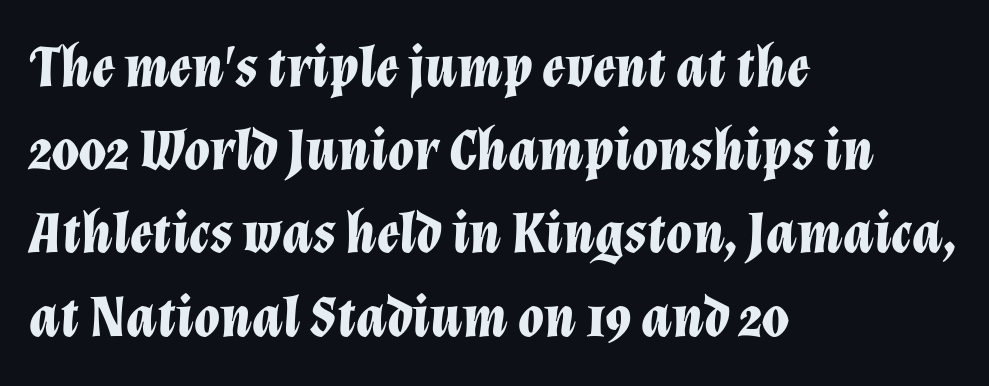
The face used here has a pronounced slope to its letters. Letter spacing: default. In terms of leading, this rendering sits right in the middle. The gap between lines stays unmarked. The lines are quadded left. The passage shown is typed in a proportional face where columns would drift.
